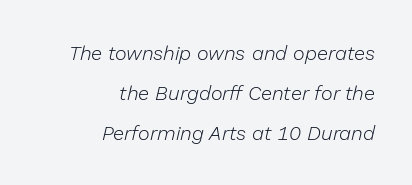
Q: Is the text bold? A: No.
Q: Is the text italic (slanted)? A: Yes, it leans right by about 13 degrees.
Q: Is the text underlined? A: No.
Q: How is the paragraph aligned? A: Right-aligned.
Q: Is the spacing between letters normal or unusually wide? A: Normal.
Q: Is the spacing between lines tight, normal or loose? A: Loose.
